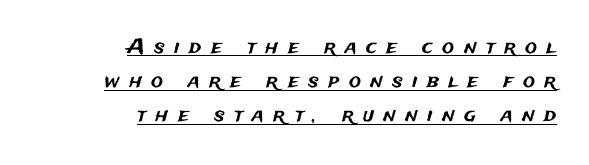
This sample is right-justified, so line beginnings fall wherever the words allow. Underlined type. Words appear elongated and porous because spacing is wide.
